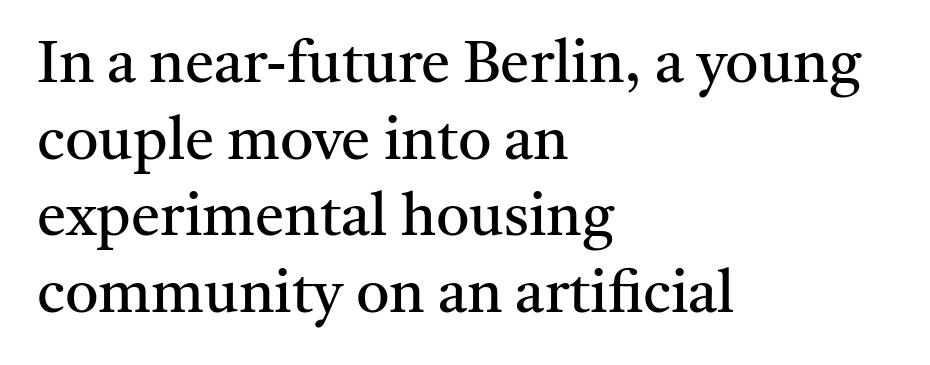
{"serif": "yes", "italic": "no", "bold": "no", "weight": "regular", "width": "normal", "stroke_contrast": "medium", "x_height": "medium", "monospaced": "no", "underline": "no", "align": "left", "line_spacing": "normal", "line_spacing_ratio": 1.3, "letter_spacing": "normal", "letter_spacing_em": 0.0, "glyph_px": 59}
